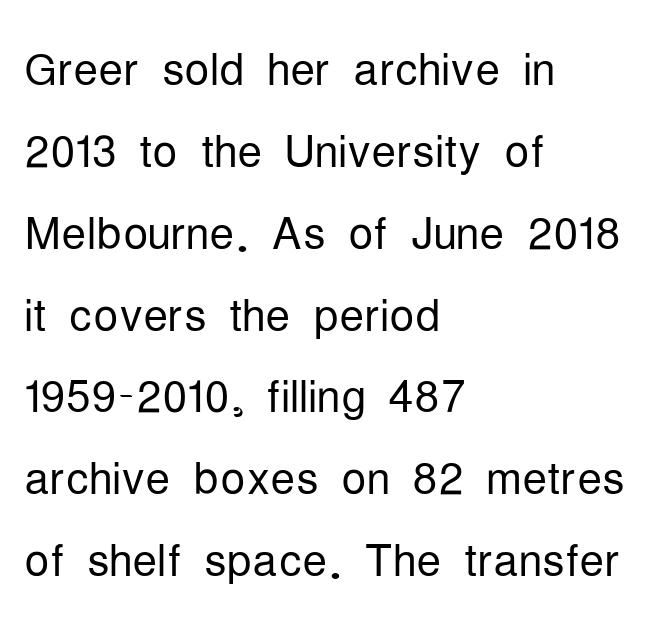
{"serif": "no", "italic": "no", "bold": "no", "weight": "light", "width": "condensed", "stroke_contrast": "low", "x_height": "medium", "monospaced": "no", "underline": "no", "align": "left", "line_spacing": "normal", "line_spacing_ratio": 1.32, "letter_spacing": "normal", "letter_spacing_em": 0.0, "glyph_px": 62}
